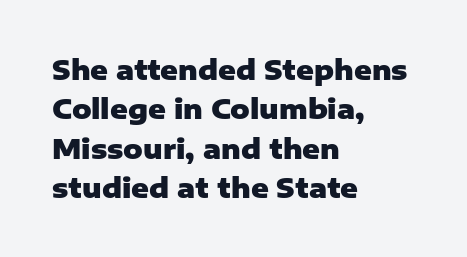
Q: Is the text bold? A: Yes.
Q: Is the text italic (slanted)? A: No, it is upright.
Q: Is the text underlined? A: No.
Q: How is the paragraph aligned? A: Left-aligned.
Q: Is the spacing between letters normal or unusually wide? A: Normal.
Q: Is the spacing between lines tight, normal or loose? A: Normal.
